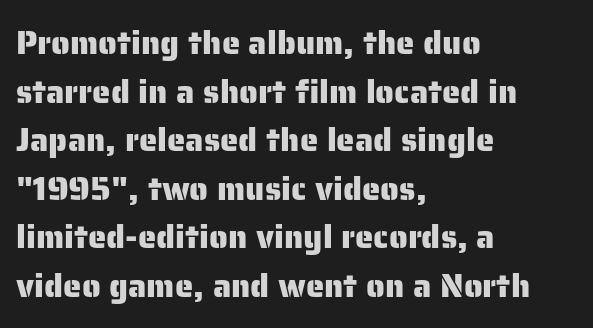
Q: Is the text italic (slanted)? A: No, it is upright.
Q: Is the typeface a serif or a sans-serif typeface? A: Sans-serif.
Q: Is the text underlined? A: No.
Q: How is the paragraph aligned? A: Left-aligned.
Q: Is the spacing between letters normal or unusually wide? A: Normal.
Q: Is the spacing between lines tight, normal or loose? A: Normal.
Q: Width (condensed, normal, or wide)? A: Normal.
Q: Stroke contrast? A: Low.
Q: x-height? A: Medium.
Q: Monospaced? A: No.
